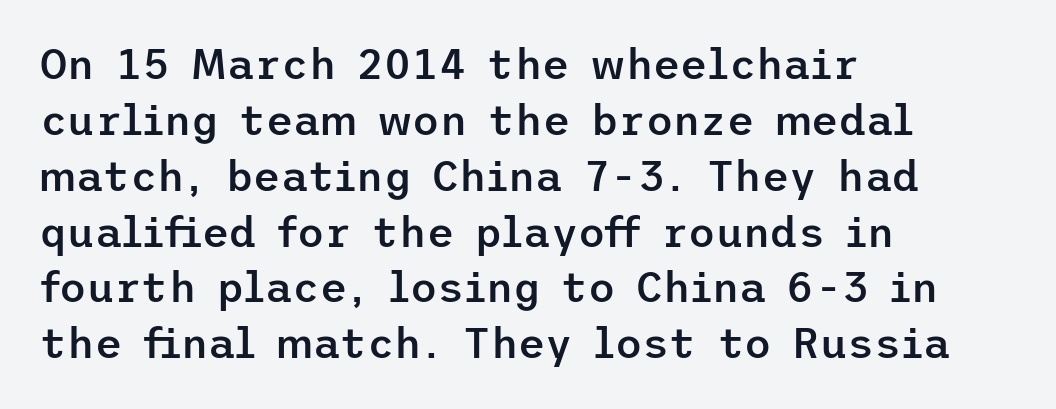
Q: Is the text bold? A: Semi-bold.
Q: Is the text italic (slanted)? A: No, it is upright.
Q: Is the typeface a serif or a sans-serif typeface? A: Sans-serif.
Q: Is the text underlined? A: No.
Q: How is the paragraph aligned? A: Left-aligned.
Q: Is the spacing between letters normal or unusually wide? A: Normal.
Q: Is the spacing between lines tight, normal or loose? A: Normal.
Q: Width (condensed, normal, or wide)? A: Normal.
Q: Stroke contrast? A: Low.
Q: x-height? A: Medium.
